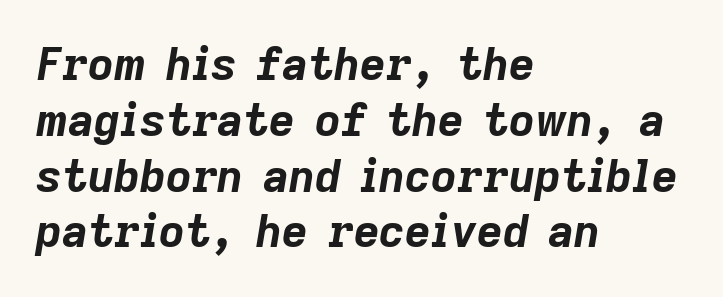
{"italic": "yes", "lean": "right", "slant_degrees": 9, "bold": "yes", "weight": "bold", "width": "normal", "stroke_contrast": "low", "x_height": "medium", "monospaced": "no", "underline": "no", "align": "left", "line_spacing_ratio": 1.24, "letter_spacing": "normal", "letter_spacing_em": 0.0, "glyph_px": 45}
